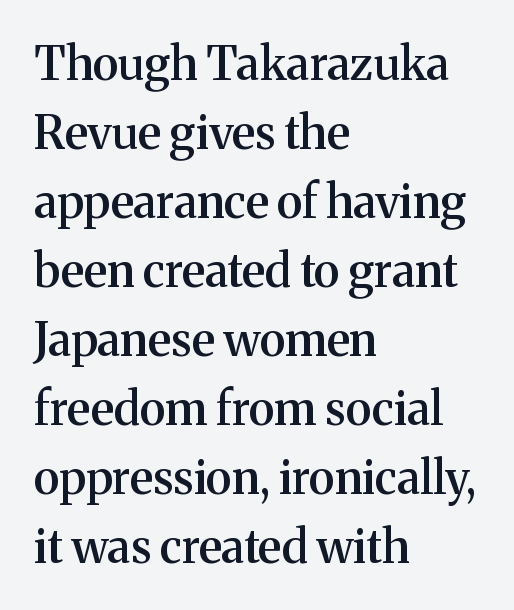
{"serif": "yes", "italic": "no", "bold": "semi", "weight": "semibold", "width": "normal", "stroke_contrast": "medium", "x_height": "medium", "monospaced": "no", "underline": "no", "align": "left", "line_spacing": "normal", "line_spacing_ratio": 1.5, "letter_spacing": "normal", "letter_spacing_em": 0.0, "glyph_px": 46}
